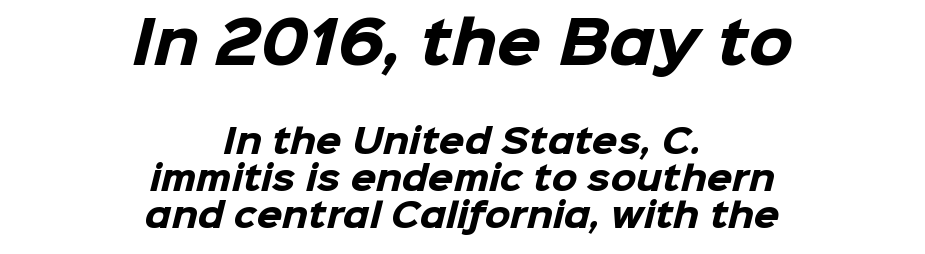
{"serif": "no", "bold": "yes", "weight": "heavy", "width": "normal", "stroke_contrast": "low", "x_height": "medium", "monospaced": "no", "underline": "no", "align": "center", "line_spacing": "tight", "line_spacing_ratio": 1.12, "letter_spacing": "normal", "letter_spacing_em": 0.0, "larger_block": "first", "size_ratio": 1.73, "glyph_px": 57}
